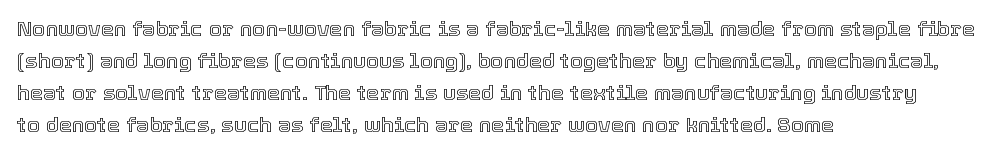
Layout note: lines flush left. The string is rendered with underlining switched off. The line texture is even and compact thanks to regular tracking. A roman cut, with each character standing at attention. The space between consecutive lines is moderate.
